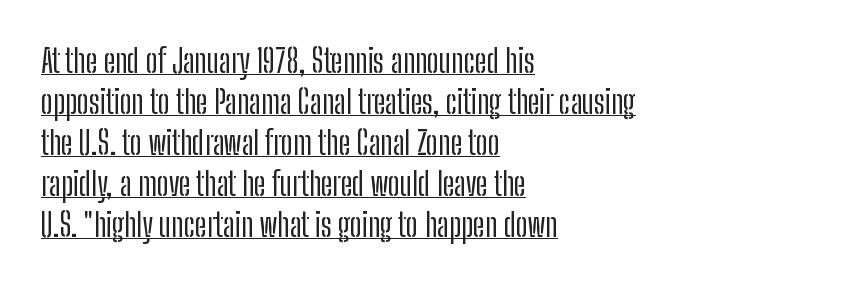
Classification — sans serif. Underline: present. Ordinary non-slanted type is in use. In CSS terms this would be text-align: left. Reading down the column, the eye jumps a familiar distance to each next line.
